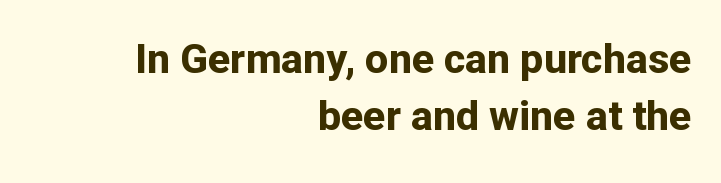
{"serif": "no", "italic": "no", "bold": "yes", "weight": "bold", "width": "normal", "stroke_contrast": "low", "x_height": "medium", "monospaced": "no", "underline": "no", "align": "right", "line_spacing": "normal", "line_spacing_ratio": 1.38, "letter_spacing": "normal", "letter_spacing_em": 0.0, "glyph_px": 41}
